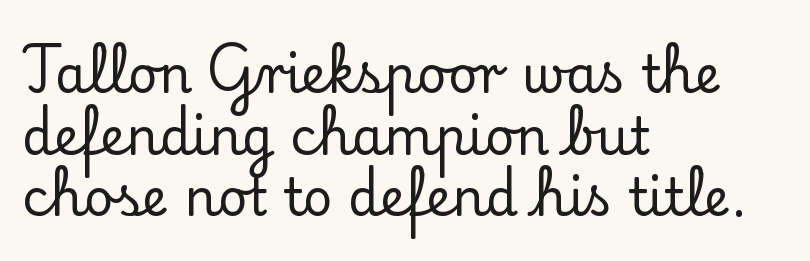
The image shows 51 px serif type, upright; set left-aligned, line spacing 1.21x, normal letter spacing, not underlined; low stroke contrast and a small x-height.
